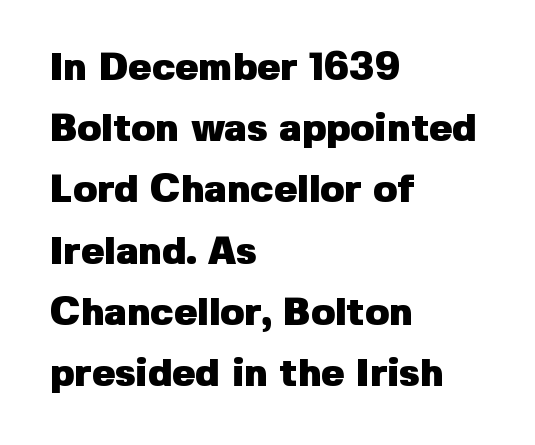
The image shows 39 px heavy sans-serif type, upright; set left-aligned, normal line spacing (1.57x), normal letter spacing, not underlined; low stroke contrast and a medium x-height.
